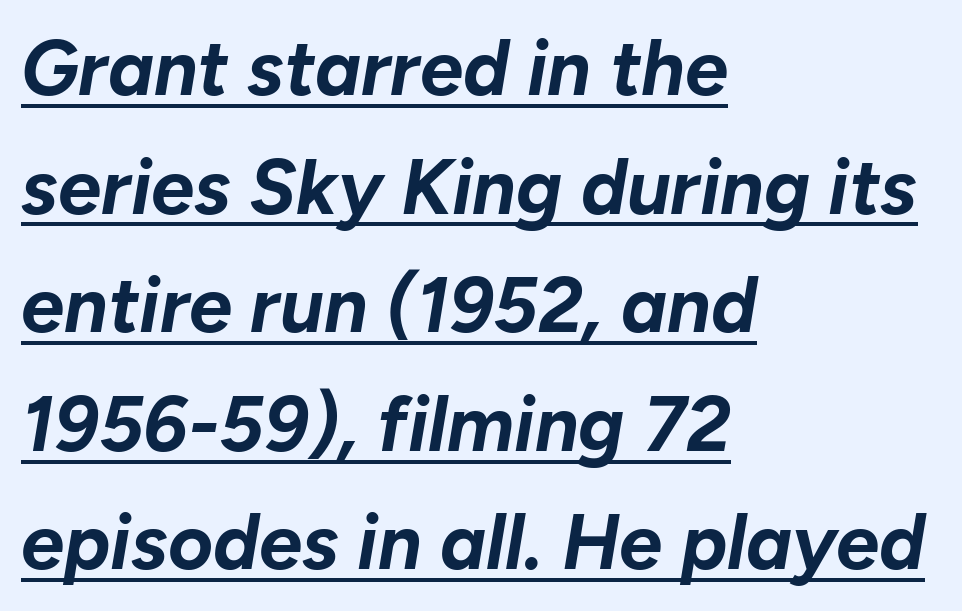
{"italic": "yes", "lean": "right", "slant_degrees": 10, "bold": "yes", "weight": "bold", "width": "normal", "stroke_contrast": "low", "x_height": "medium", "monospaced": "no", "underline": "yes", "align": "left", "line_spacing": "normal", "line_spacing_ratio": 1.54, "letter_spacing": "normal", "letter_spacing_em": 0.0, "glyph_px": 77}
